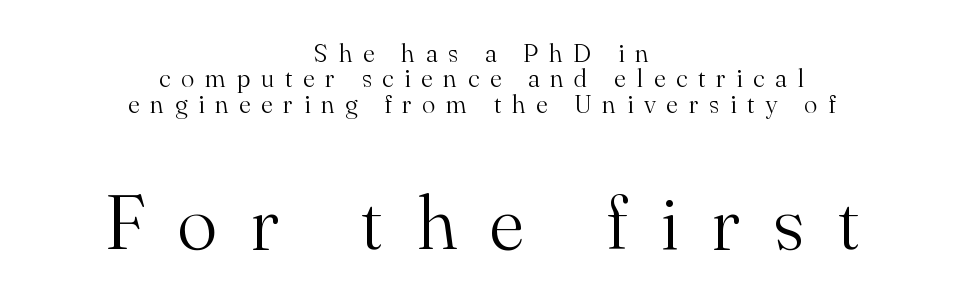
Q: Is the text bold? A: No.
Q: Is the text italic (slanted)? A: No, it is upright.
Q: Is the typeface a serif or a sans-serif typeface? A: Serif.
Q: Is the text underlined? A: No.
Q: How is the paragraph aligned? A: Centered.
Q: Is the spacing between letters normal or unusually wide? A: Unusually wide.
Q: Is the spacing between lines tight, normal or loose? A: Tight.
Q: Which block of text is set in a larger size, the first (top) or the second (bottom)? A: The second (bottom) one.
Q: Width (condensed, normal, or wide)? A: Normal.
Q: Stroke contrast? A: Medium.
Q: x-height? A: Small.
Q: Monospaced? A: No.
